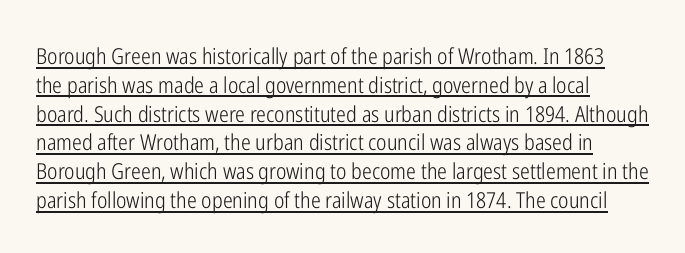
Emphasis is given by a line drawn under the lettering. Leading: standard. Tracking here is standard; glyphs follow each other at the usual distance. Tall strokes in this sample are plumb rather than angled. No letter is thick-stroked: the sample isn't bold.
